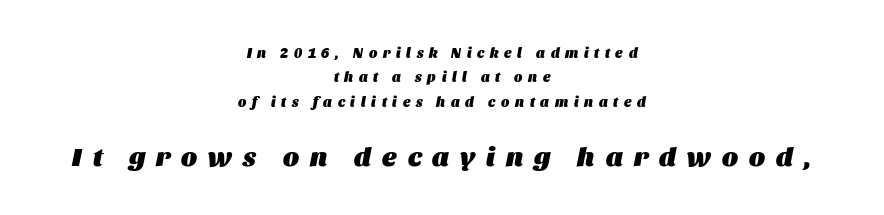
The image shows 27 px bold type, italic (leaning right); set centered, line spacing 1.75x, unusually wide letter spacing (+0.41 em), not underlined; the second (bottom) block is 1.93x larger.
